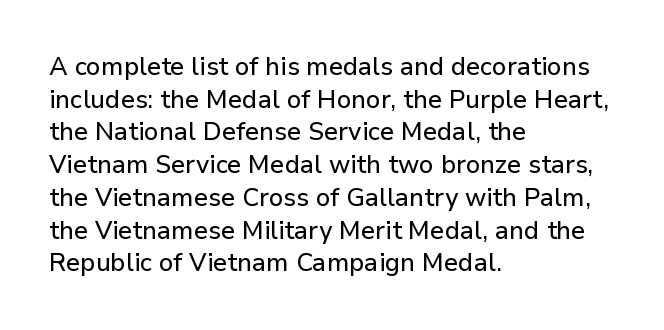
The image shows 25 px text type, upright; set left-aligned, normal line spacing (1.31x), normal letter spacing, not underlined.
